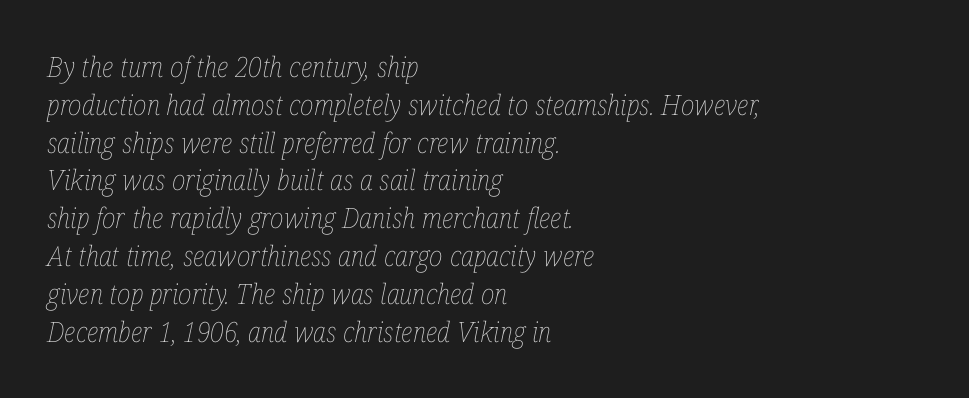
Words appear dense and cohesive because spacing is normal. The space between consecutive lines is moderate. The words here are not underlined. Emphasis-style slanted type is in use.
